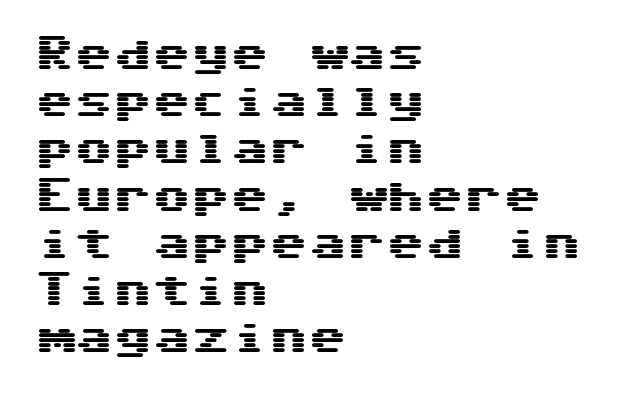
Q: Is the text italic (slanted)? A: No, it is upright.
Q: Is the typeface a serif or a sans-serif typeface? A: Sans-serif.
Q: Is the text underlined? A: No.
Q: How is the paragraph aligned? A: Left-aligned.
Q: Is the spacing between letters normal or unusually wide? A: Normal.
Q: Width (condensed, normal, or wide)? A: Wide.
Q: Stroke contrast? A: Medium.
Q: x-height? A: Medium.
